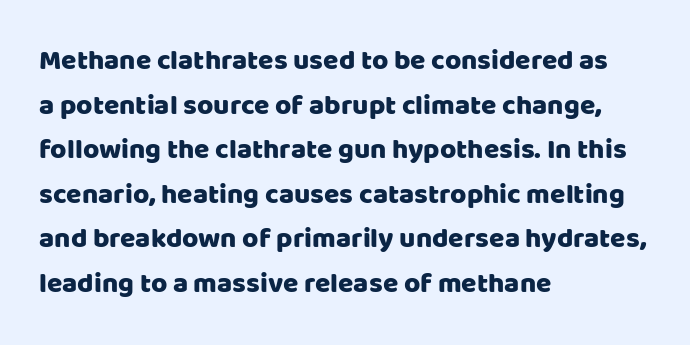
The image shows 28 px sans-serif type, upright; set left-aligned, normal line spacing (1.59x), normal letter spacing, not underlined; low stroke contrast and a large x-height.
